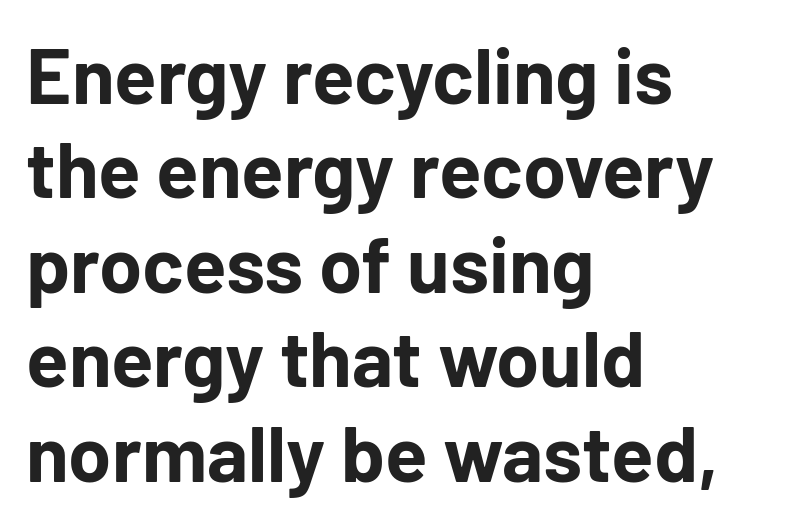
The letters stand straight up with perfectly vertical stems. These lines are rendered in a variable-pitch font. Reading down the block, your eye returns to a fixed left position each line. Lines of text with bare space underneath.
